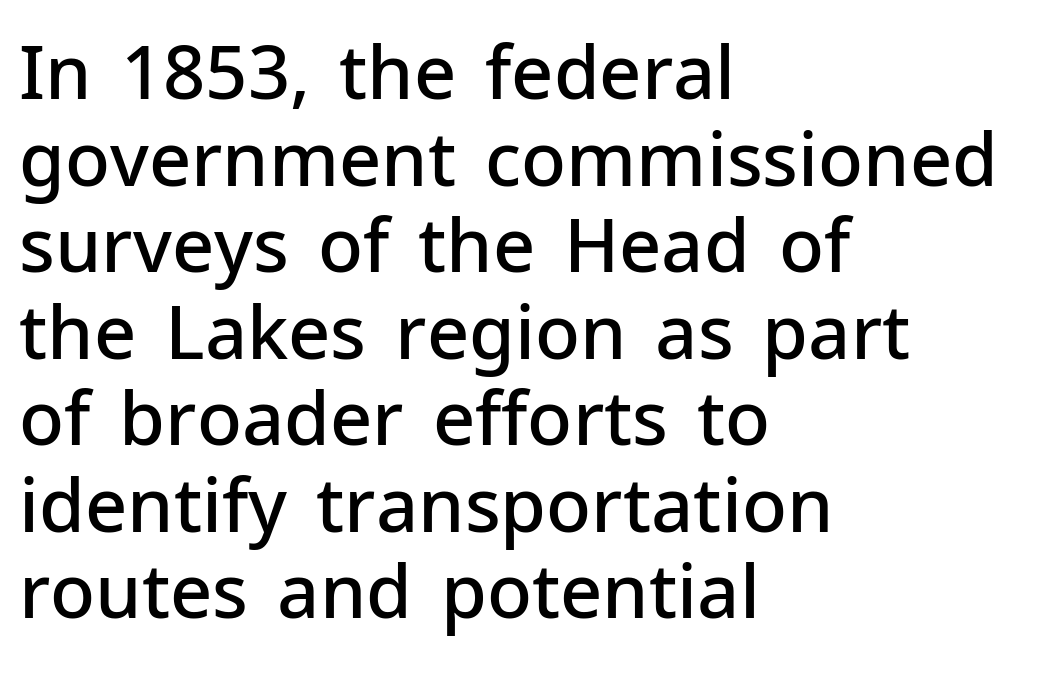
{"serif": "no", "italic": "no", "bold": "semi", "weight": "semibold", "width": "normal", "stroke_contrast": "low", "x_height": "medium", "monospaced": "no", "underline": "no", "align": "left", "line_spacing_ratio": 1.17, "letter_spacing": "normal", "letter_spacing_em": 0.0, "glyph_px": 74}
